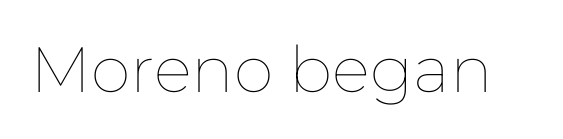
Is this a fixed-width face? No — the glyphs have proportional, varying widths. The baseline area is clear. Is the letter spacing exaggerated? No — it looks like the ordinary default. Summary of weight: not heavy and not bold. This is roman type, the default non-slanted kind.
